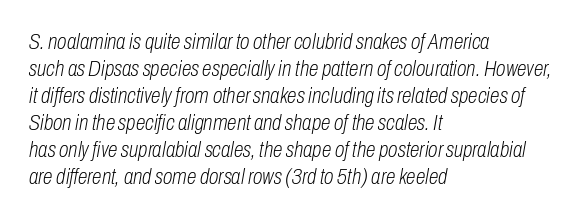
Q: Is the text bold? A: No.
Q: Is the text italic (slanted)? A: Yes, it leans right by about 10 degrees.
Q: Is the text underlined? A: No.
Q: How is the paragraph aligned? A: Left-aligned.
Q: Is the spacing between letters normal or unusually wide? A: Normal.
